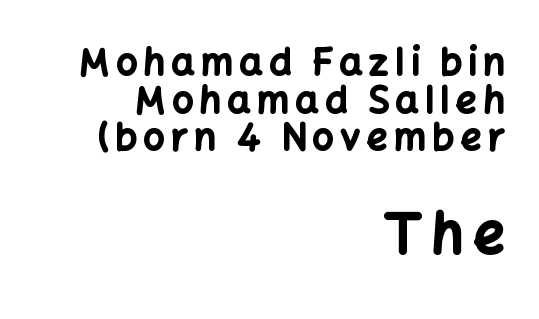
Notice how thick the strokes are: this is what a full bold looks like. Check the space under the baseline: it is left empty. The letters in the lower block stand taller than those in the block above. Posture: upright roman. The passage shown is typed in a proportional face where columns would drift. A typesetter would call this leading minimal, almost set solid.
